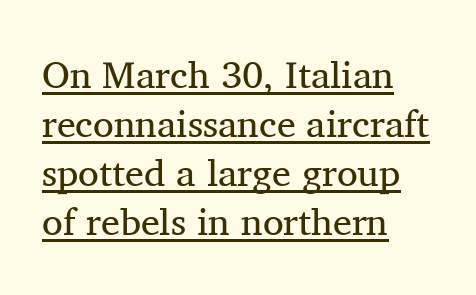
{"serif": "yes", "italic": "no", "bold": "no", "weight": "regular", "width": "normal", "stroke_contrast": "medium", "x_height": "medium", "monospaced": "no", "underline": "yes", "align": "left", "line_spacing": "normal", "line_spacing_ratio": 1.29, "letter_spacing": "normal", "letter_spacing_em": 0.0, "glyph_px": 38}
